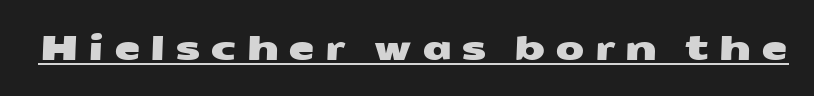
The image shows 34 px wide sans-serif type; set unusually wide letter spacing (+0.28 em), underlined; medium stroke contrast and a medium x-height.
